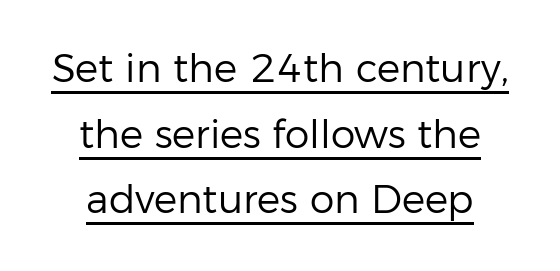
Q: Is the text bold? A: No.
Q: Is the text italic (slanted)? A: No, it is upright.
Q: Is the typeface a serif or a sans-serif typeface? A: Sans-serif.
Q: Is the text underlined? A: Yes.
Q: Is the spacing between letters normal or unusually wide? A: Normal.
Q: Is the spacing between lines tight, normal or loose? A: Normal.
Q: Width (condensed, normal, or wide)? A: Normal.
Q: Stroke contrast? A: Low.
Q: x-height? A: Medium.
Q: Monospaced? A: No.
